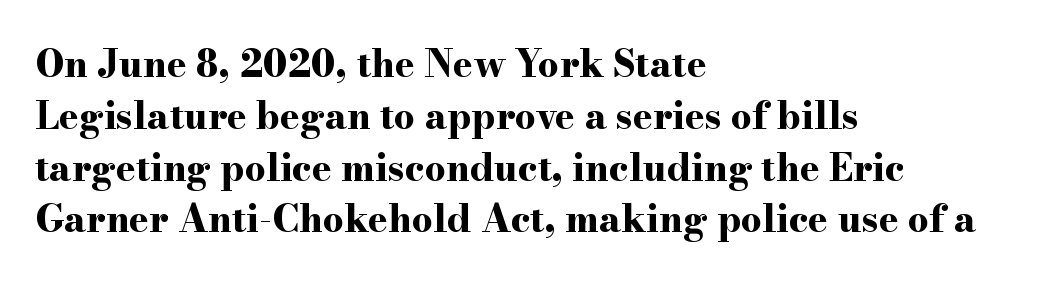
The lines in this sample share a left origin and differ only in where they stop. Standard letterfit; no display-style spreading of the glyphs. I'd call this a serif setting — the letters wear small feet. Heft: maximum for text — a bold. Summary of vertical rhythm: regular, with standard interline spacing. Note the varied advance widths — an 'i' is clearly narrower than an 'm'.
